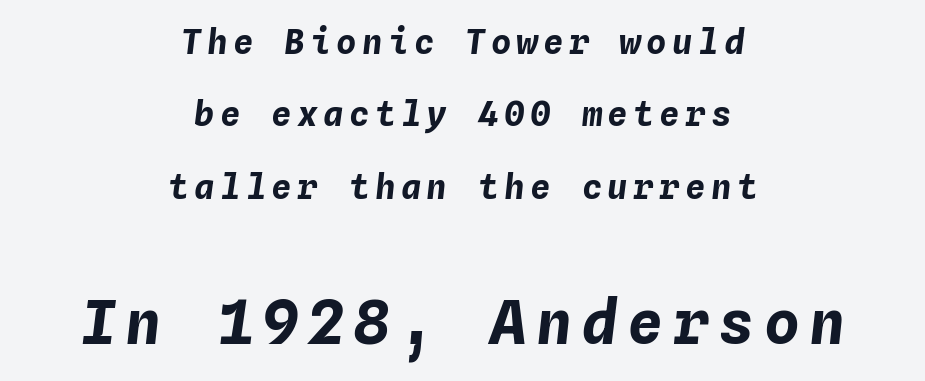
The passage shown is typed in a monospace face where columns stay perfectly aligned. On the weight axis this lands at bold, roughly 700. Leading: increased. Italic? Definitely — the glyphs are oblique. Words float on clear page, feet unadorned.
